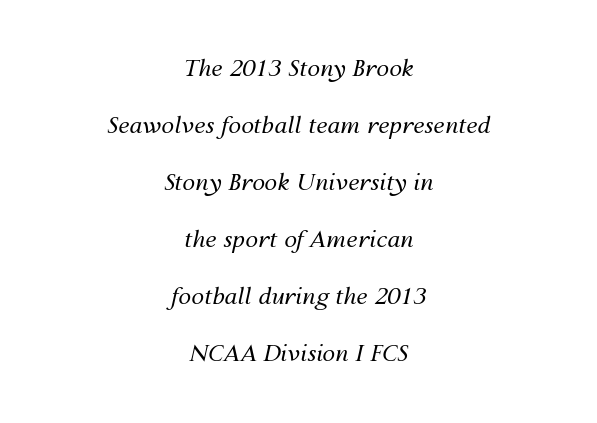
The image shows 23 px text type, italic (leaning right); set centered, loose line spacing (2.48x), normal letter spacing, not underlined.
